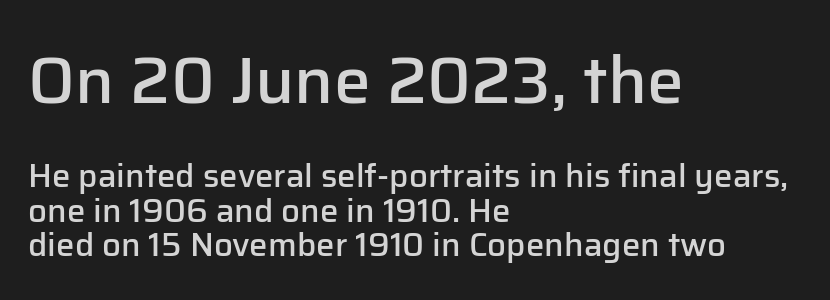
The letters in the upper block stand taller than those in the block below. You can tell it's not italic because the verticals are truly vertical. The space between consecutive lines is stingy. A bit beefed up — I'd call it semibold rather than bold. Honestly, there is no underline to notice here at all. The passage shown is typed in a proportional face where columns would drift.
